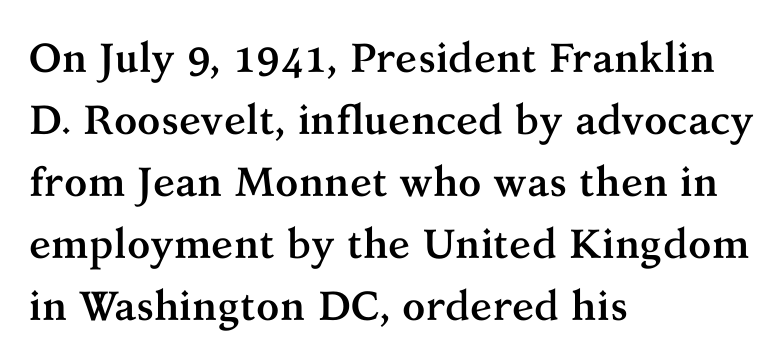
Q: Is the text bold? A: Yes.
Q: Is the text italic (slanted)? A: No, it is upright.
Q: Is the typeface a serif or a sans-serif typeface? A: Serif.
Q: Is the text underlined? A: No.
Q: How is the paragraph aligned? A: Left-aligned.
Q: Is the spacing between letters normal or unusually wide? A: Normal.
Q: Is the spacing between lines tight, normal or loose? A: Normal.
Q: Width (condensed, normal, or wide)? A: Normal.
Q: Stroke contrast? A: Medium.
Q: x-height? A: Medium.
Q: Monospaced? A: No.
